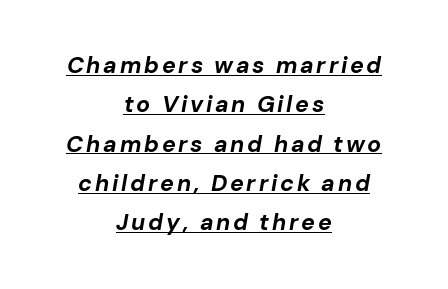
The image shows 23 px bold type, italic (leaning right); set centered, line spacing 1.71x, underlined.
